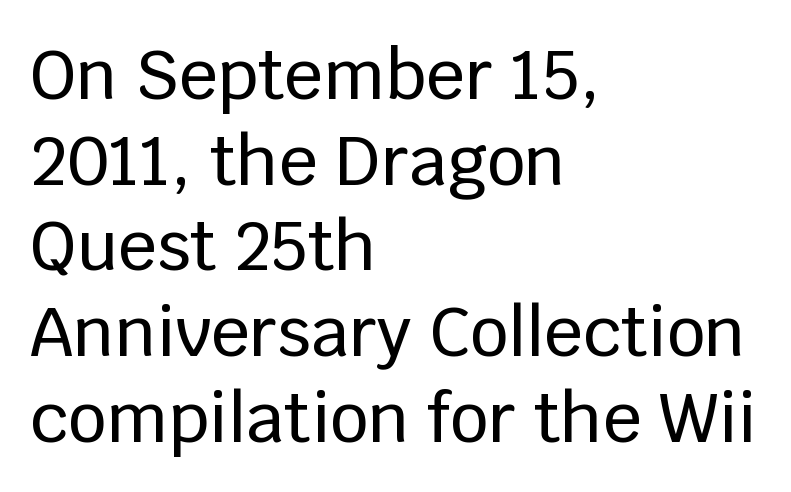
The paragraph shown leans on its left margin. Do the characters align in a grid? No, the font is proportional. Standard letterfit; no display-style spreading of the glyphs. No italicization has been applied; the sample stays upright. The font family rendered here belongs to the sans-serif group. Underlining? Definitely not there.
